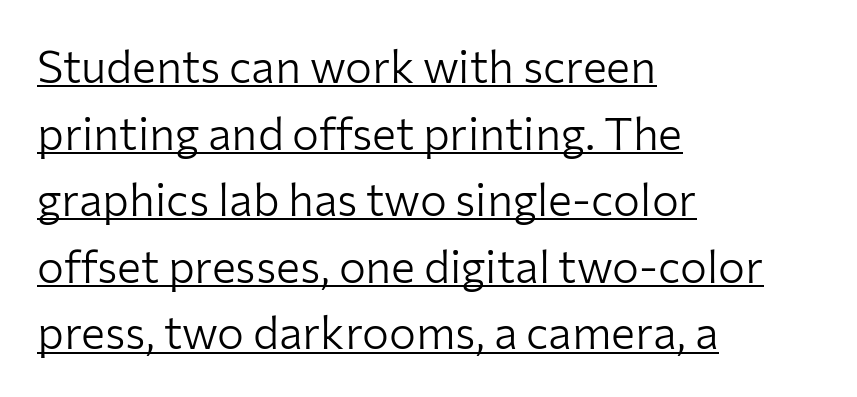
The image shows 45 px light sans-serif type, upright; set left-aligned, normal line spacing (1.48x), normal letter spacing, underlined; low stroke contrast and a medium x-height.
